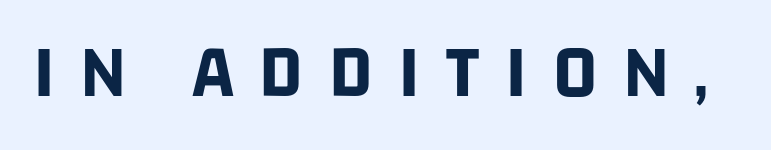
No feet cap the strokes, marking this as sans-serif type. A typesetter would call this proportional, since set widths differ per character. Beneath every word, the page is bare. Pretty heavy lettering here — definitely bold. There is plenty of visible air inserted between adjacent glyphs.
